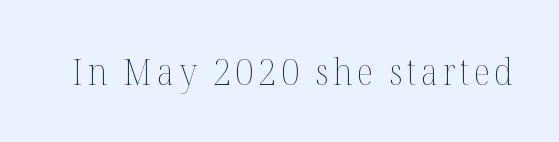
{"italic": "no", "bold": "no", "weight": "thin", "width": "normal", "stroke_contrast": "medium", "x_height": "medium", "monospaced": "no", "underline": "no", "glyph_px": 36}
